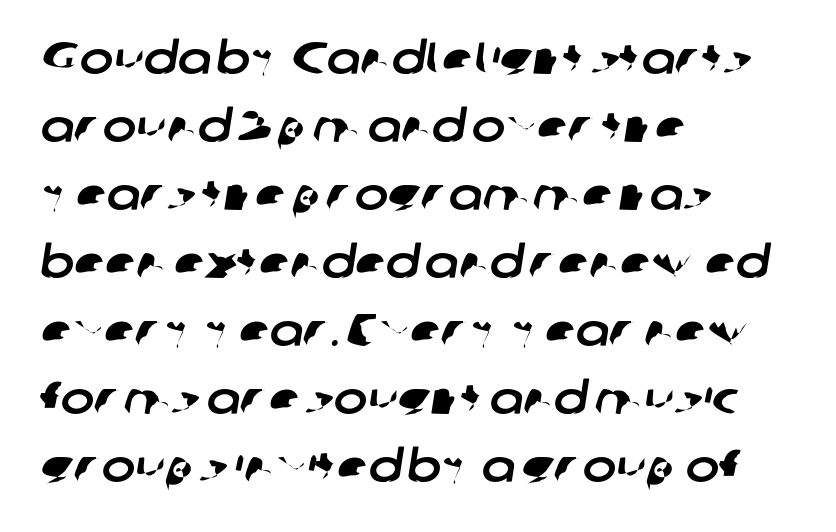
The image shows 45 px sans-serif type; set left-aligned, normal line spacing (1.51x), normal letter spacing, not underlined; low stroke contrast and a medium x-height.
